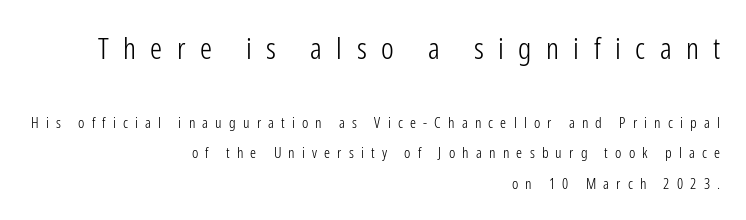
{"serif": "no", "italic": "no", "bold": "no", "weight": "light", "width": "condensed", "stroke_contrast": "low", "x_height": "medium", "monospaced": "no", "underline": "no", "align": "right", "line_spacing": "loose", "line_spacing_ratio": 2.03, "letter_spacing": "wide", "letter_spacing_em": 0.48, "larger_block": "first", "size_ratio": 2.0, "glyph_px": 30}
